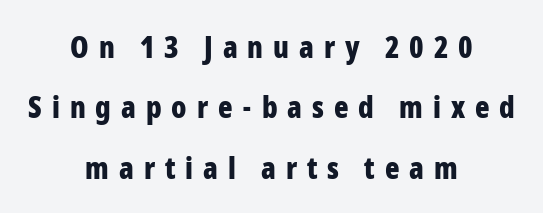
The image shows 30 px bold, condensed sans-serif type, upright; set centered, loose line spacing (2.01x), unusually wide letter spacing (+0.33 em), not underlined; low stroke contrast and a medium x-height.
